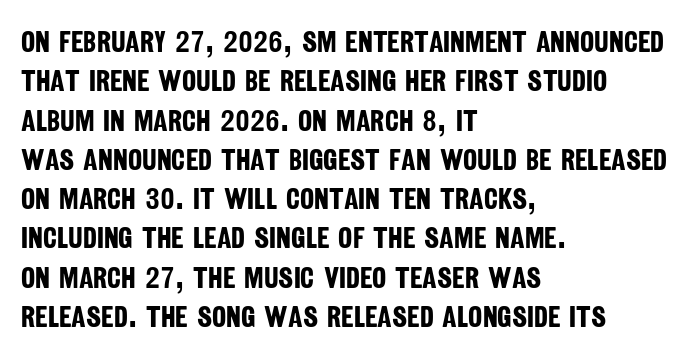
The image shows 30 px bold, condensed sans-serif type; set left-aligned, normal line spacing (1.31x), normal letter spacing, not underlined; low stroke contrast and a large x-height.
